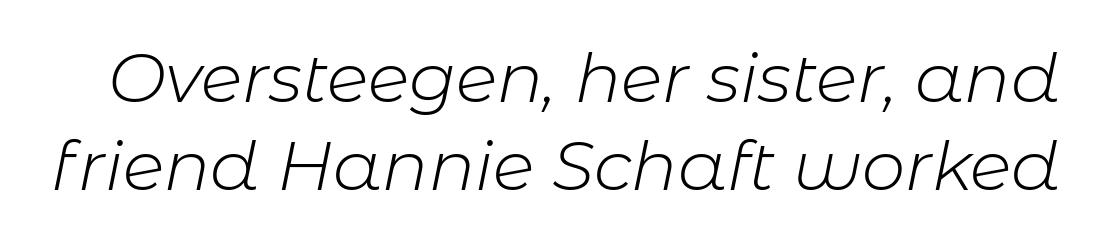
Does the leading feel generous? No, just average. A typesetter would mark this as italic. Spacing between characters is what you'd get straight out of the box. Rule under the text: the space is simply empty. Is this a heavy cut? Hardly; it is regular or lighter.
